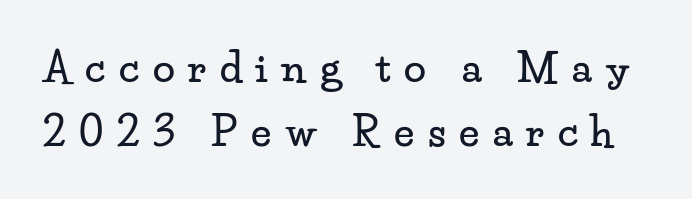
Loose tracking; the words dissolve into strings of separated letters. Nope, not italic — everything's standing straight. Leading matches the norm, producing a regular column. Descenders are the only things crossing below the line. The face used here is proportionally spaced, like ordinary book or web type.
